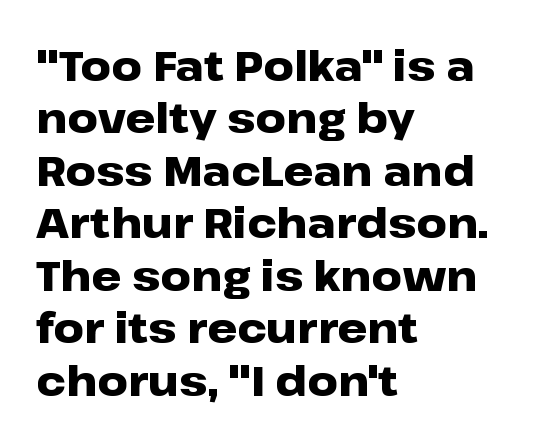
Emphasis by weight is at full strength: bold. Character widths vary here, with narrow letters taking less room than wide ones. Alignment: flush left. You can tell it's not italic because the verticals are truly vertical. Classification — sans serif.
